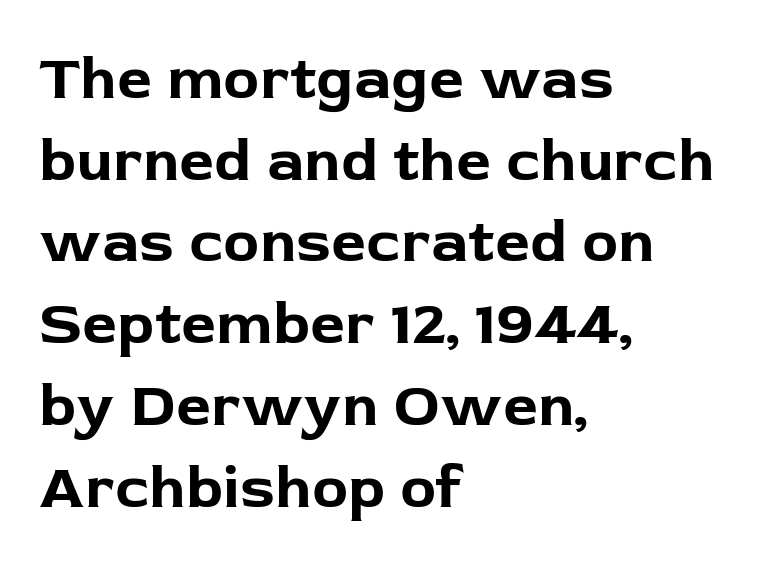
The image shows 61 px bold sans-serif type, upright; set left-aligned, normal line spacing (1.34x), normal letter spacing, not underlined; low stroke contrast and a medium x-height.
